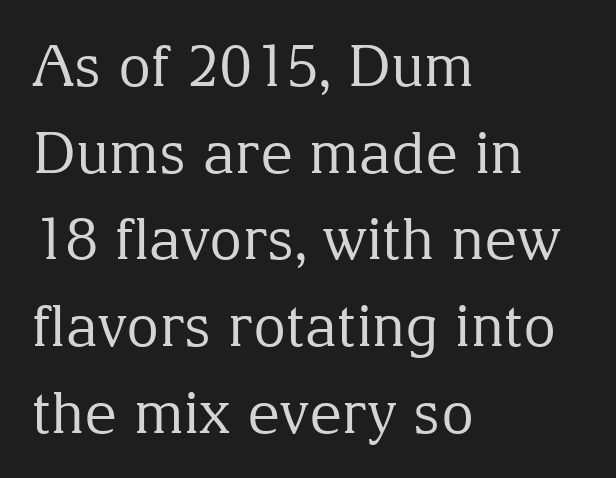
Anything drawn beneath the words? Only blank space. Leading matches the norm, producing a regular column. These lines are rendered in a variable-pitch font. Type style note: has serifs. The letters stand upright; this is a roman face. The type is set solid horizontally, with unmodified tracking.
